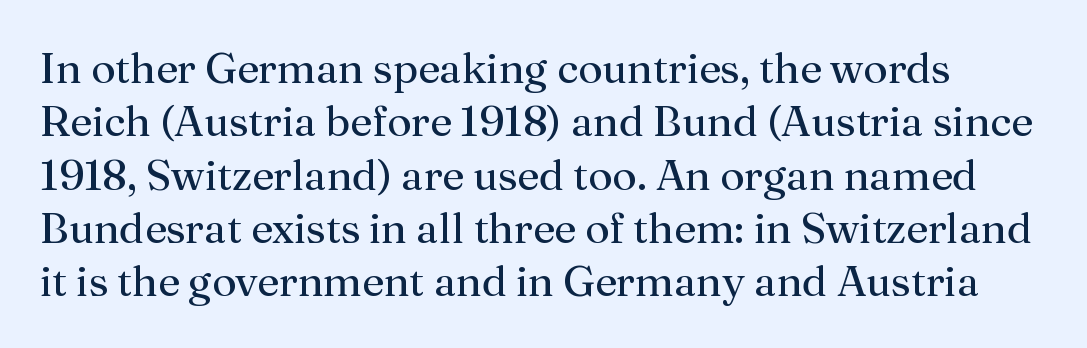
{"serif": "yes", "italic": "no", "bold": "no", "weight": "regular", "width": "normal", "stroke_contrast": "medium", "x_height": "medium", "monospaced": "no", "underline": "no", "line_spacing_ratio": 1.24, "letter_spacing": "normal", "letter_spacing_em": 0.0, "glyph_px": 43}
